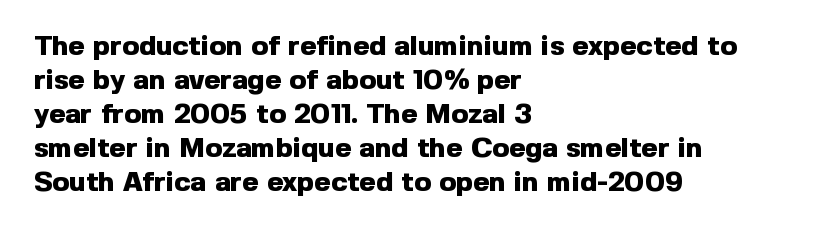
The image shows 28 px heavy sans-serif type, upright; set left-aligned, line spacing 1.21x, normal letter spacing, not underlined; a medium x-height.
